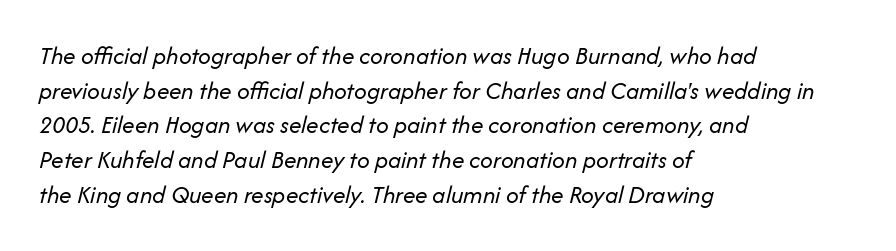
{"italic": "yes", "lean": "right", "slant_degrees": 14, "bold": "no", "underline": "no", "align": "left", "line_spacing": "normal", "line_spacing_ratio": 1.39, "letter_spacing": "normal", "letter_spacing_em": 0.0, "glyph_px": 25}
